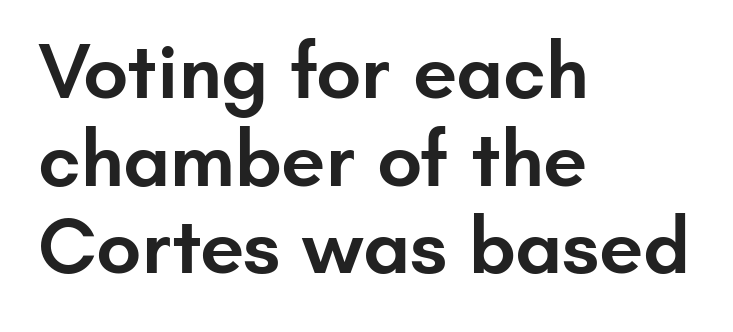
Q: Is the text bold? A: Semi-bold.
Q: Is the text italic (slanted)? A: No, it is upright.
Q: Is the typeface a serif or a sans-serif typeface? A: Sans-serif.
Q: Is the text underlined? A: No.
Q: How is the paragraph aligned? A: Left-aligned.
Q: Is the spacing between letters normal or unusually wide? A: Normal.
Q: Is the spacing between lines tight, normal or loose? A: Tight.
Q: Width (condensed, normal, or wide)? A: Normal.
Q: Stroke contrast? A: Low.
Q: x-height? A: Small.
Q: Monospaced? A: No.
